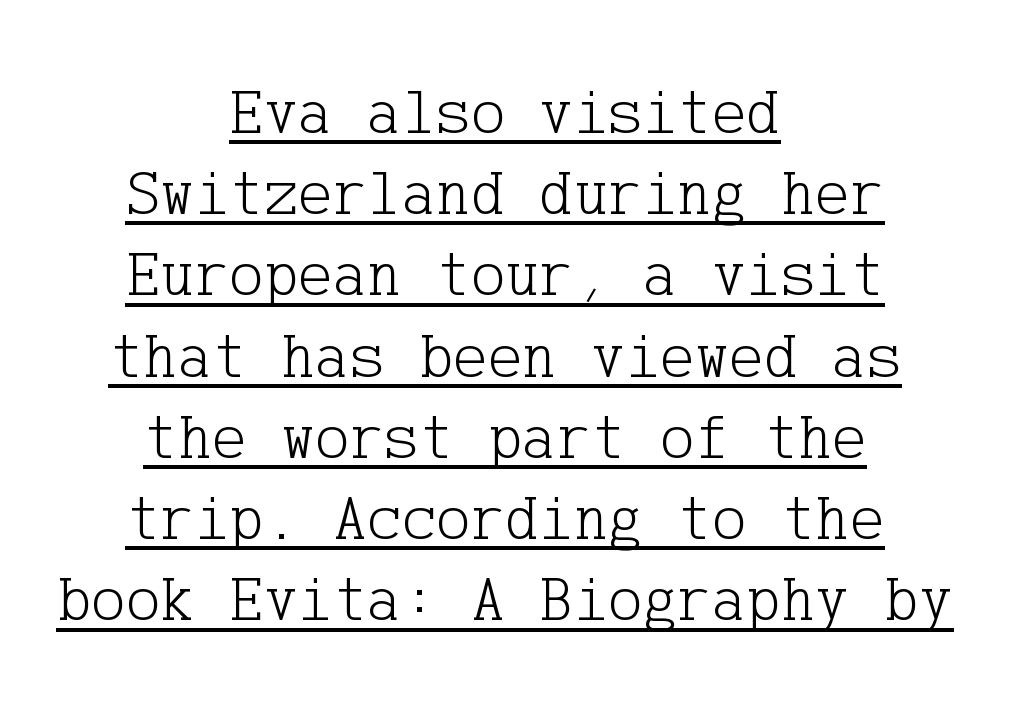
Q: Is the text bold? A: No.
Q: Is the text italic (slanted)? A: No, it is upright.
Q: Is the typeface a serif or a sans-serif typeface? A: Serif.
Q: Is the text underlined? A: Yes.
Q: How is the paragraph aligned? A: Centered.
Q: Is the spacing between letters normal or unusually wide? A: Normal.
Q: Is the spacing between lines tight, normal or loose? A: Normal.
Q: Width (condensed, normal, or wide)? A: Normal.
Q: Stroke contrast? A: Low.
Q: x-height? A: Medium.
